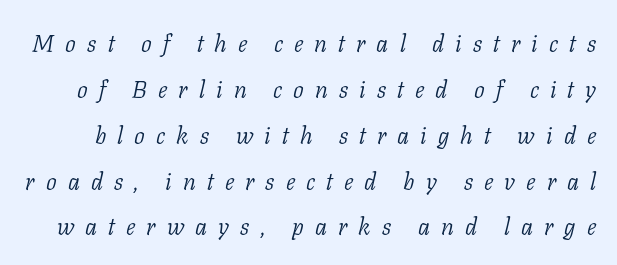
Compared with typical body copy, the letter spacing here is much looser. Vertical stems look standard width or narrower in stroke. Quick note: italic. Compared with typical paragraphs, the rows here are farther apart.
